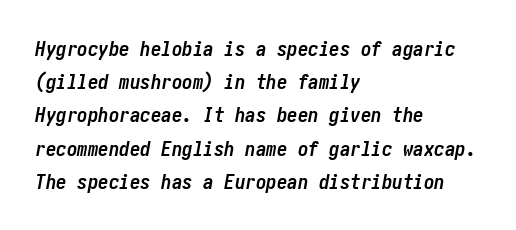
Q: Is the text bold? A: Yes.
Q: Is the text italic (slanted)? A: Yes, it leans right by about 10 degrees.
Q: Is the text underlined? A: No.
Q: How is the paragraph aligned? A: Left-aligned.
Q: Is the spacing between letters normal or unusually wide? A: Normal.
Q: Is the spacing between lines tight, normal or loose? A: Normal.
